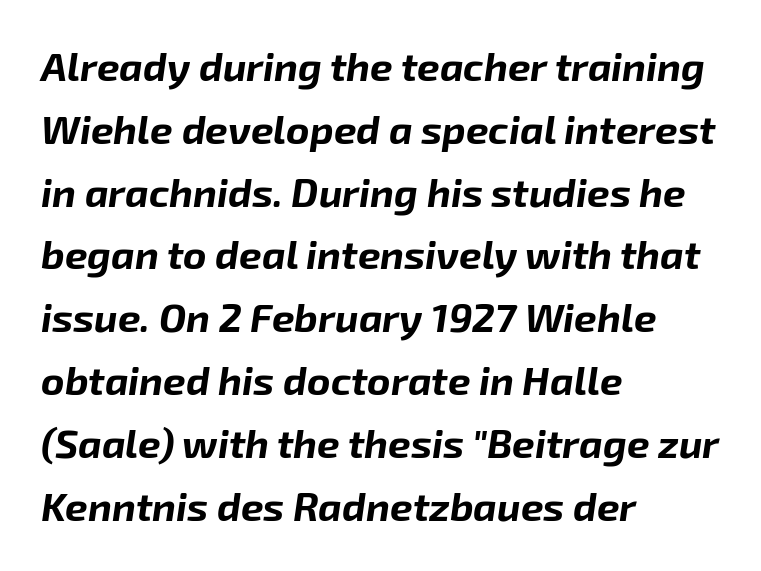
Teacher's note: observe the even left margin — that is flush-left alignment. Regular leading. Set as a true bold cut, around the 700 mark. You could not count columns in this text — the font is proportionally spaced. Is the letter spacing exaggerated? No — it looks like the ordinary default. Designer's note — italics engaged.
